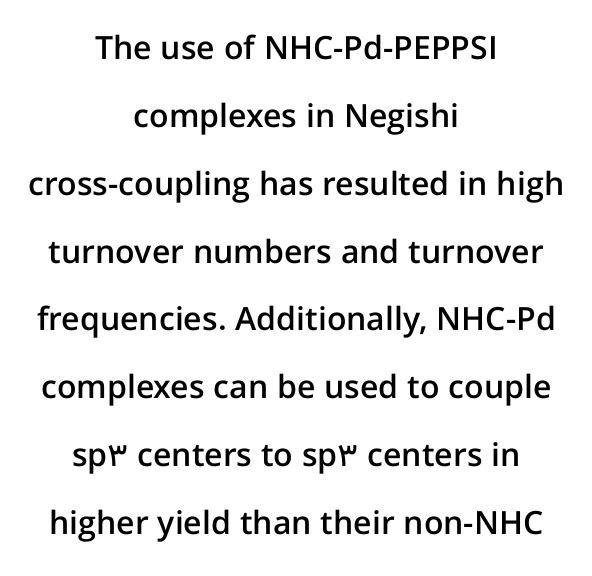
Q: Is the text bold? A: Semi-bold.
Q: Is the text italic (slanted)? A: No, it is upright.
Q: Is the typeface a serif or a sans-serif typeface? A: Sans-serif.
Q: Is the text underlined? A: No.
Q: How is the paragraph aligned? A: Centered.
Q: Is the spacing between letters normal or unusually wide? A: Normal.
Q: Is the spacing between lines tight, normal or loose? A: Loose.
Q: Width (condensed, normal, or wide)? A: Normal.
Q: Stroke contrast? A: Low.
Q: x-height? A: Medium.
Q: Monospaced? A: No.
